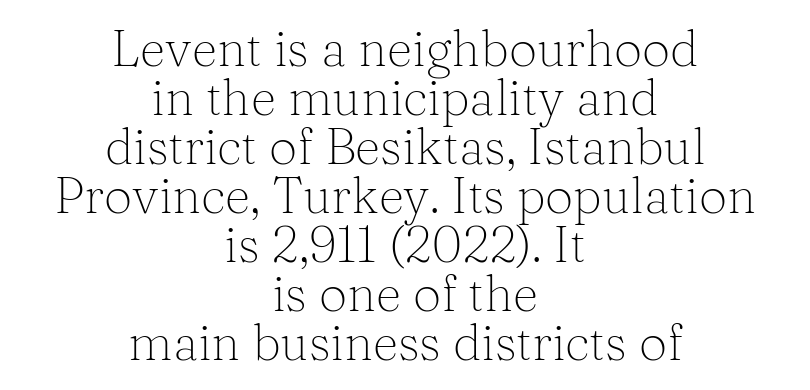
The image shows 50 px light serif type, upright; set centered, tight line spacing (0.98x), normal letter spacing, not underlined; medium stroke contrast and a medium x-height.
